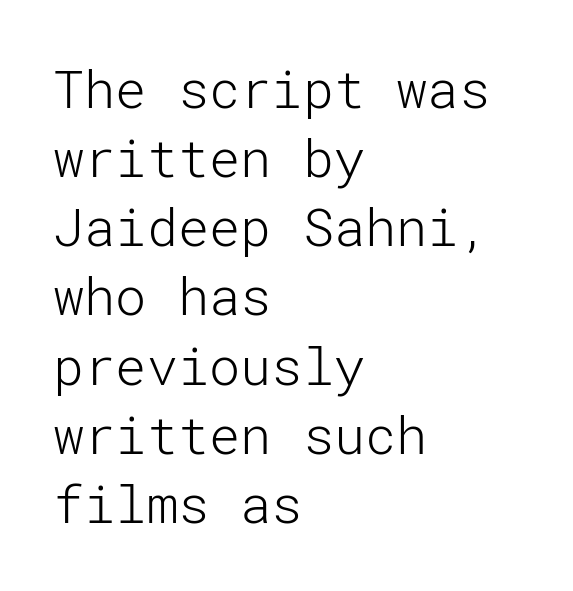
On a weight scale, this lands at 450 or below. The paragraph shown leans on its left margin. Characters follow at the spacing the type designer built in. The space between consecutive lines is moderate. The gap between lines stays unmarked.
